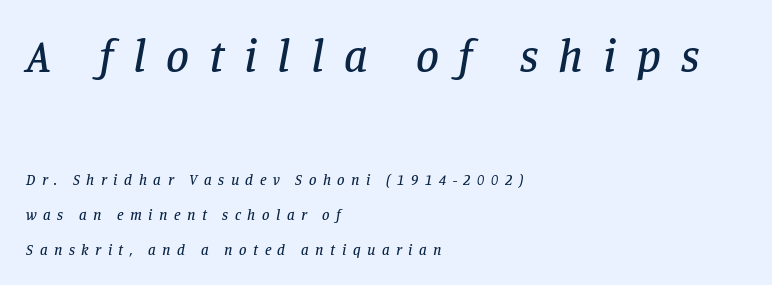
Q: Is the text italic (slanted)? A: Yes, it leans right by about 11 degrees.
Q: Is the typeface a serif or a sans-serif typeface? A: Serif.
Q: Is the text underlined? A: No.
Q: How is the paragraph aligned? A: Left-aligned.
Q: Is the spacing between letters normal or unusually wide? A: Unusually wide.
Q: Is the spacing between lines tight, normal or loose? A: Loose.
Q: Which block of text is set in a larger size, the first (top) or the second (bottom)? A: The first (top) one.
Q: Width (condensed, normal, or wide)? A: Normal.
Q: Stroke contrast? A: Low.
Q: x-height? A: Large.
Q: Monospaced? A: No.
